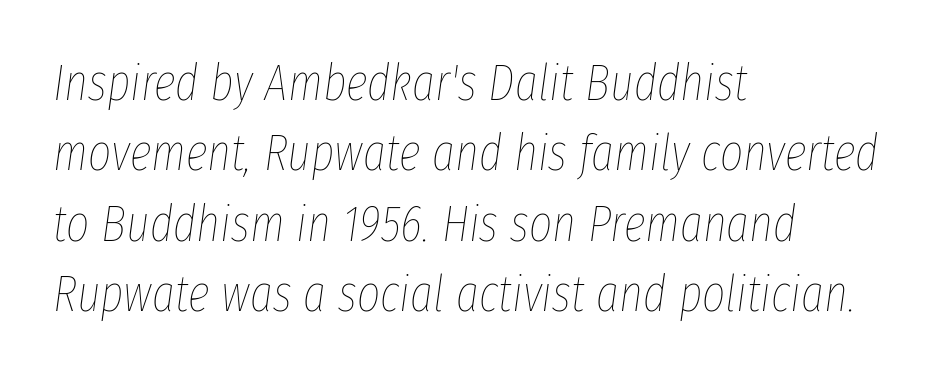
Q: Is the text bold? A: No.
Q: Is the text italic (slanted)? A: Yes, it leans right by about 8 degrees.
Q: Is the text underlined? A: No.
Q: How is the paragraph aligned? A: Left-aligned.
Q: Is the spacing between letters normal or unusually wide? A: Normal.
Q: Is the spacing between lines tight, normal or loose? A: Normal.
Q: Width (condensed, normal, or wide)? A: Condensed.
Q: Stroke contrast? A: Low.
Q: x-height? A: Medium.
Q: Monospaced? A: No.
